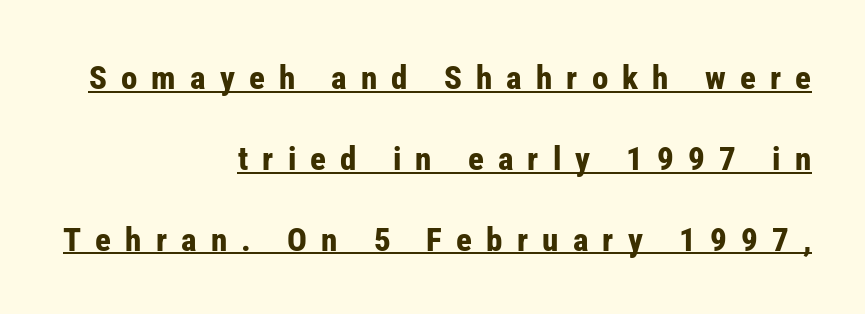
{"serif": "no", "italic": "no", "bold": "yes", "weight": "bold", "width": "condensed", "stroke_contrast": "low", "x_height": "medium", "monospaced": "no", "underline": "yes", "align": "right", "line_spacing": "loose", "line_spacing_ratio": 2.45, "letter_spacing": "wide", "letter_spacing_em": 0.43, "glyph_px": 33}
